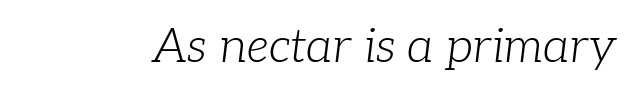
{"serif": "yes", "italic": "yes", "lean": "right", "slant_degrees": 7, "bold": "no", "weight": "light", "width": "normal", "stroke_contrast": "low", "x_height": "medium", "monospaced": "no", "underline": "no", "letter_spacing": "normal", "letter_spacing_em": 0.0, "glyph_px": 47}
